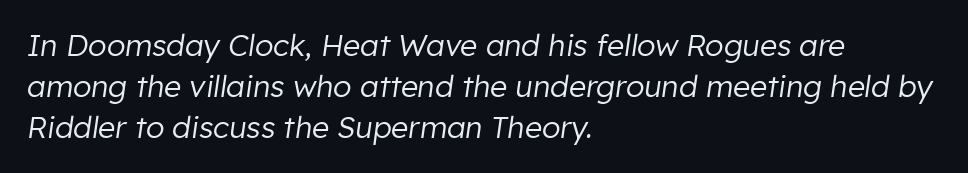
Descender tails drop into unmarked territory. Vertically, the passage feels balanced, rows spaced as you'd expect. Each letter keeps its own natural width here, so spacing adapts to shape. Stroke thickness stays within the range of a standard reading face or lighter. Leftover space on each line is placed entirely after the last word. When letters slant like this, we call the style italic.
